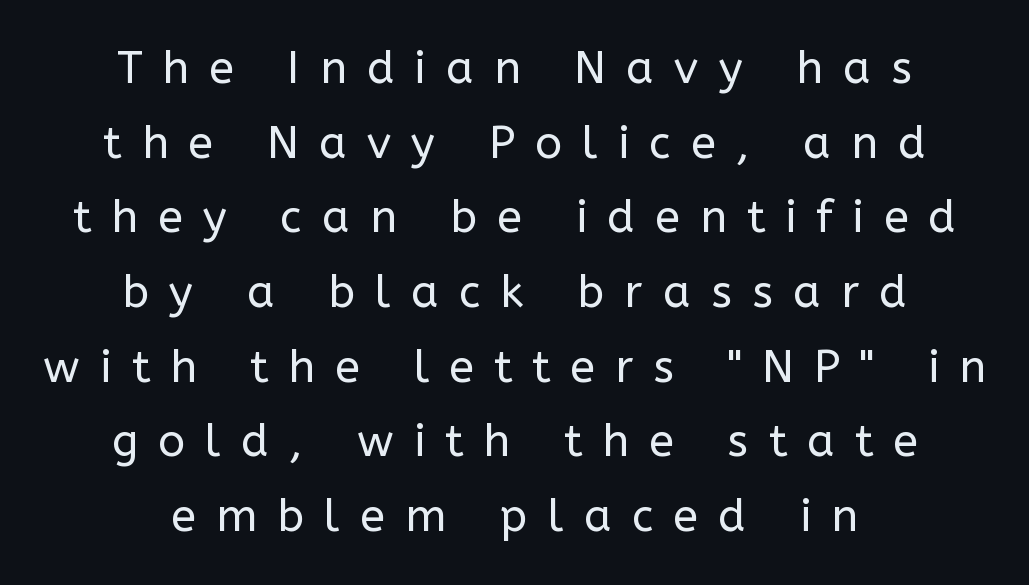
{"serif": "no", "italic": "no", "bold": "no", "weight": "regular", "width": "normal", "stroke_contrast": "low", "x_height": "medium", "monospaced": "no", "underline": "no", "align": "center", "line_spacing": "normal", "line_spacing_ratio": 1.66, "letter_spacing": "wide", "letter_spacing_em": 0.45, "glyph_px": 45}
